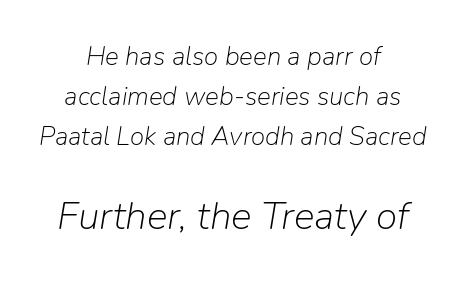
{"italic": "yes", "lean": "right", "slant_degrees": 9, "bold": "no", "weight": "light", "width": "normal", "stroke_contrast": "low", "x_height": "medium", "monospaced": "no", "underline": "no", "align": "center", "line_spacing": "normal", "line_spacing_ratio": 1.54, "letter_spacing": "normal", "letter_spacing_em": 0.0, "larger_block": "second", "size_ratio": 1.5, "glyph_px": 39}
